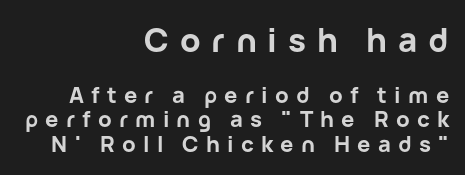
The image shows 33 px bold sans-serif type, upright; set right-aligned, tight line spacing (1.11x), unusually wide letter spacing (+0.33 em), not underlined; the first (top) block is 1.5x larger; low stroke contrast and a medium x-height.
